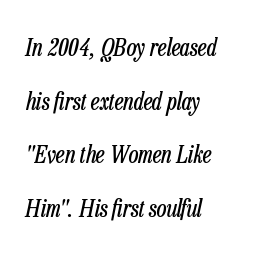
Q: Is the text bold? A: No.
Q: Is the text italic (slanted)? A: Yes, it leans right by about 13 degrees.
Q: Is the text underlined? A: No.
Q: How is the paragraph aligned? A: Left-aligned.
Q: Is the spacing between letters normal or unusually wide? A: Normal.
Q: Is the spacing between lines tight, normal or loose? A: Loose.
